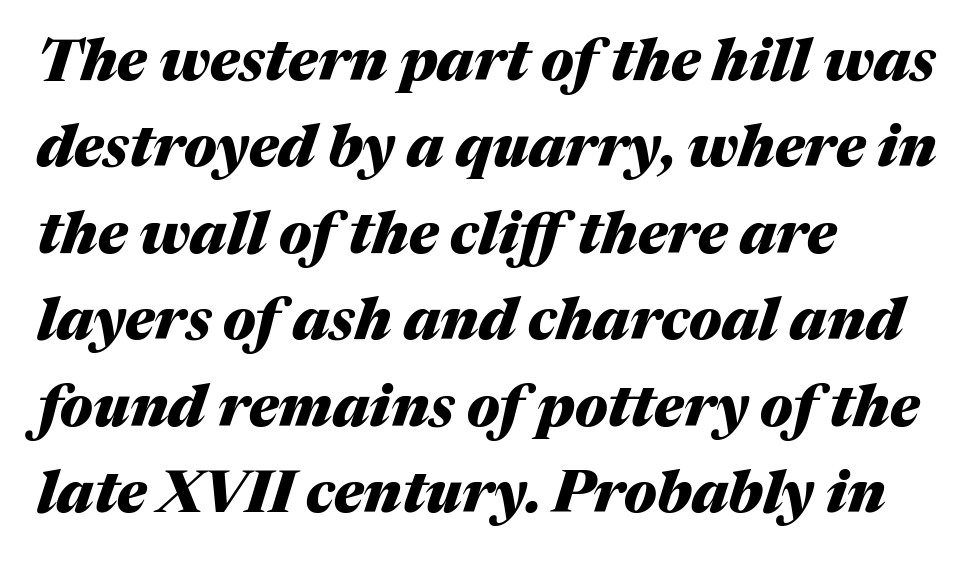
The image shows 58 px heavy type, italic (leaning right); set left-aligned, normal line spacing (1.49x), normal letter spacing, not underlined; medium stroke contrast and a medium x-height.
